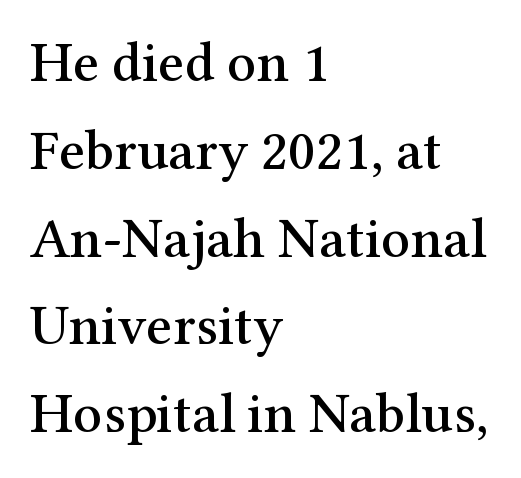
Varying glyph widths throughout — classic text-font behaviour. The type sits square on the baseline with zero lean. Clear beneath every line of the passage. The rendering keeps characters at their native spacing. Yep, those are serifs on the letters.
